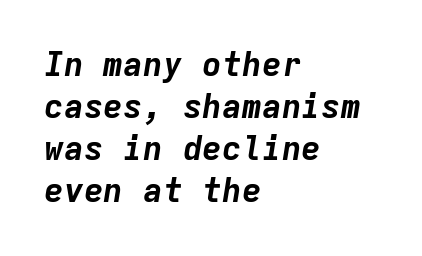
Where is the straight margin? On the left. The gaps between neighbouring characters are ordinary and unremarkable. Is this a fixed-width face? Yes — each glyph sits in an identical cell. Check the space under the baseline: it is left empty.
